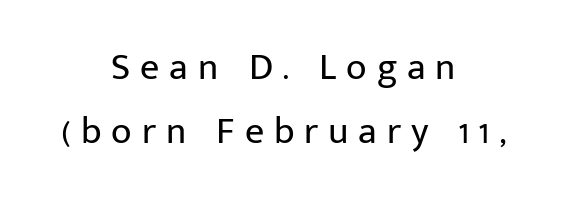
Q: Is the text bold? A: No.
Q: Is the text italic (slanted)? A: No, it is upright.
Q: Is the typeface a serif or a sans-serif typeface? A: Sans-serif.
Q: Is the text underlined? A: No.
Q: How is the paragraph aligned? A: Centered.
Q: Is the spacing between letters normal or unusually wide? A: Unusually wide.
Q: Is the spacing between lines tight, normal or loose? A: Normal.
Q: Width (condensed, normal, or wide)? A: Normal.
Q: Stroke contrast? A: Low.
Q: x-height? A: Medium.
Q: Monospaced? A: No.
